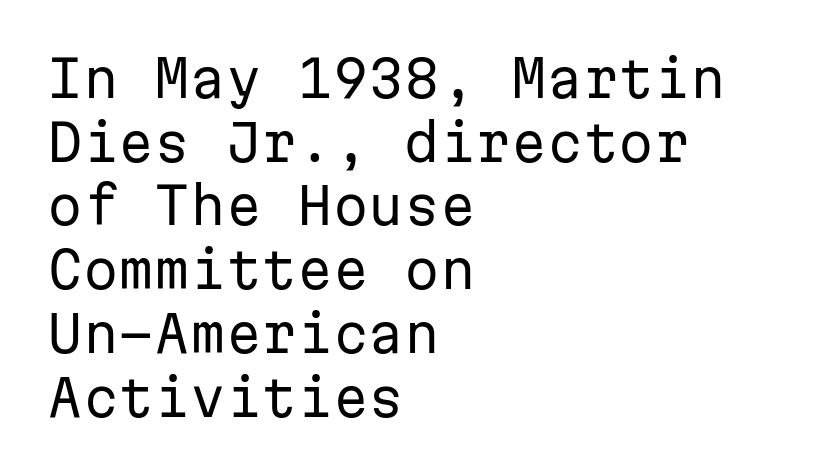
How are the letters spaced? Ordinarily, with no added tracking. These lines were composed using upright roman letters. Stems and bowls with no extra thickness — not bold. A student would call this left alignment; a typographer would say flush left, rag right. Reading down the column, the eye jumps a familiar distance to each next line. Glance below the letters and you will spot only blank space.
